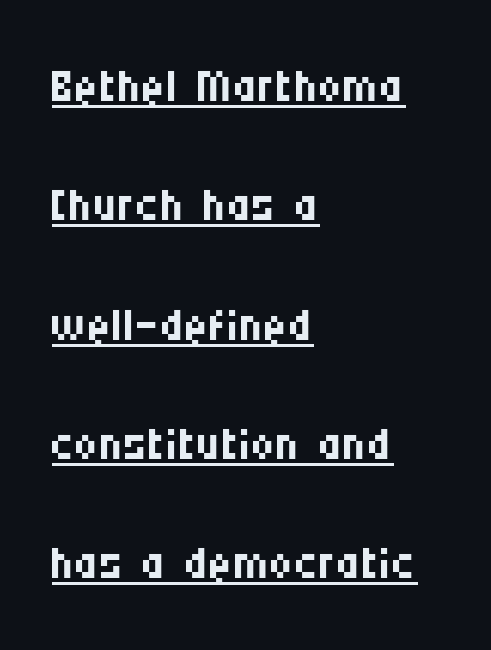
Teacher's note: observe the even left margin — that is flush-left alignment. Stroke thickness stays within the range of a standard reading face or lighter. Descenders here cross a horizontal rule under the line. The type sits square on the baseline with zero lean. Letter spacing: default.
